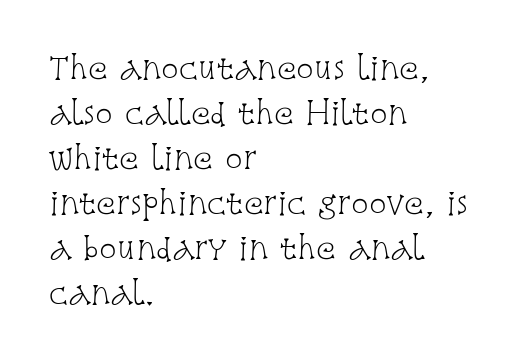
{"serif": "yes", "italic": "no", "bold": "no", "weight": "light", "width": "condensed", "stroke_contrast": "low", "x_height": "large", "monospaced": "no", "underline": "no", "align": "left", "line_spacing": "normal", "line_spacing_ratio": 1.55, "letter_spacing": "normal", "letter_spacing_em": 0.0, "glyph_px": 29}
